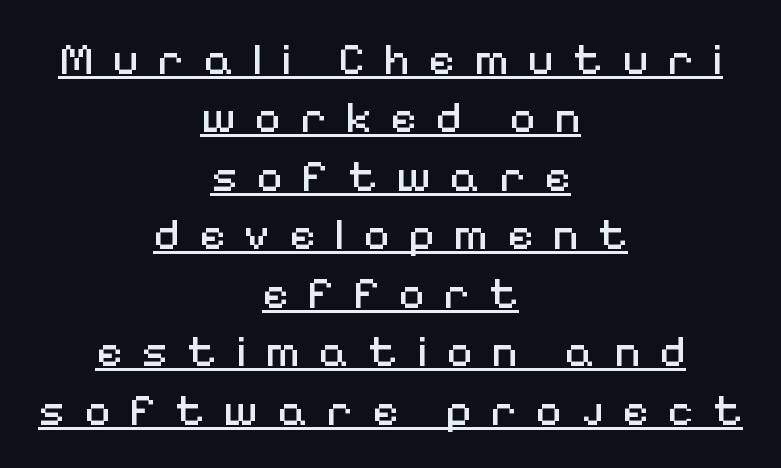
{"serif": "no", "italic": "no", "bold": "no", "weight": "regular", "width": "normal", "stroke_contrast": "medium", "x_height": "medium", "monospaced": "no", "underline": "yes", "align": "center", "line_spacing": "normal", "line_spacing_ratio": 1.3, "letter_spacing": "wide", "letter_spacing_em": 0.42, "glyph_px": 45}
